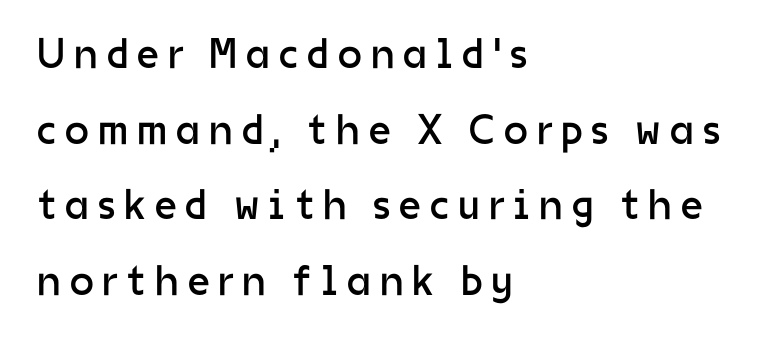
The image shows 43 px regular-weight sans-serif type, upright; set left-aligned, line spacing 1.76x, unusually wide letter spacing (+0.21 em), not underlined; low stroke contrast and a medium x-height.
